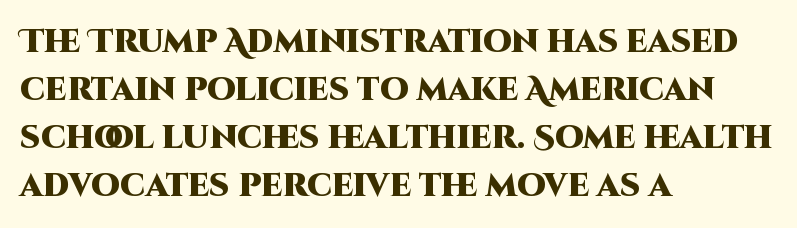
Q: Is the text bold? A: Yes.
Q: Is the text italic (slanted)? A: No, it is upright.
Q: Is the typeface a serif or a sans-serif typeface? A: Sans-serif.
Q: Is the text underlined? A: No.
Q: How is the paragraph aligned? A: Left-aligned.
Q: Is the spacing between letters normal or unusually wide? A: Normal.
Q: Is the spacing between lines tight, normal or loose? A: Normal.
Q: Width (condensed, normal, or wide)? A: Normal.
Q: Stroke contrast? A: High.
Q: x-height? A: Large.
Q: Monospaced? A: No.
